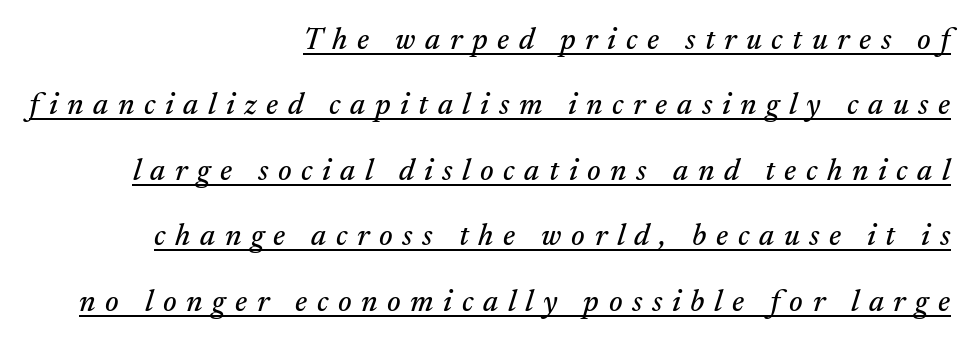
{"serif": "yes", "italic": "yes", "lean": "right", "slant_degrees": 17, "width": "normal", "stroke_contrast": "medium", "x_height": "small", "monospaced": "no", "underline": "yes", "align": "right", "line_spacing": "loose", "line_spacing_ratio": 2.11, "letter_spacing": "wide", "letter_spacing_em": 0.31, "glyph_px": 31}
